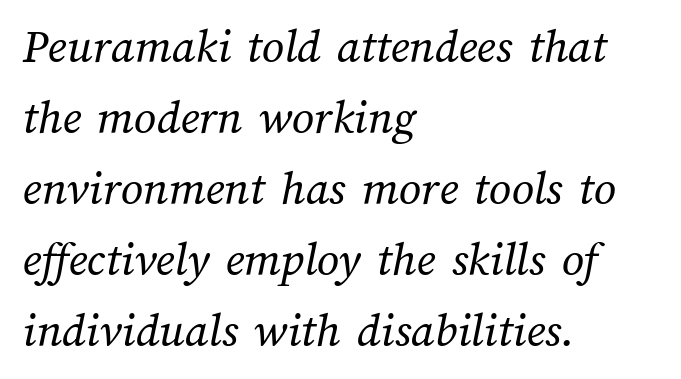
Q: Is the text bold? A: No.
Q: Is the text underlined? A: No.
Q: How is the paragraph aligned? A: Left-aligned.
Q: Is the spacing between letters normal or unusually wide? A: Normal.
Q: Is the spacing between lines tight, normal or loose? A: Normal.
Q: Width (condensed, normal, or wide)? A: Normal.
Q: Stroke contrast? A: Medium.
Q: x-height? A: Medium.
Q: Monospaced? A: No.
